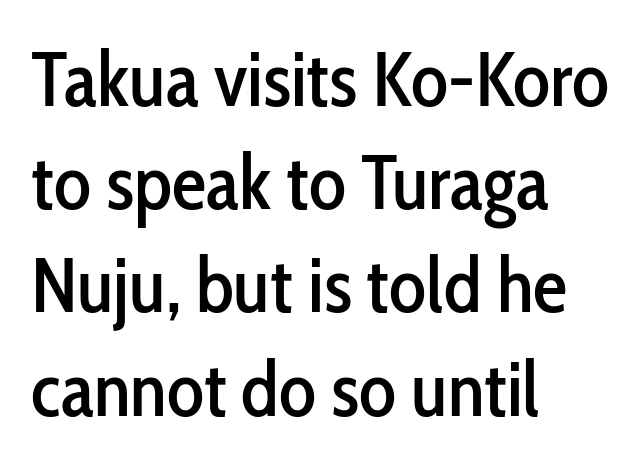
These lines are set flush left with a ragged right edge. The letters sit at their default tracking, neither squeezed nor spread. The face used here is proportionally spaced, like ordinary book or web type. The baseline area is clear. Look at the bottom of the vertical strokes: they stop flat, with no serifs.
